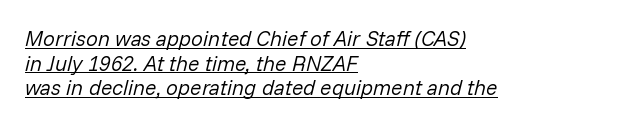
The image shows 21 px text type, italic (leaning right); set left-aligned, line spacing 1.17x, normal letter spacing, underlined.
